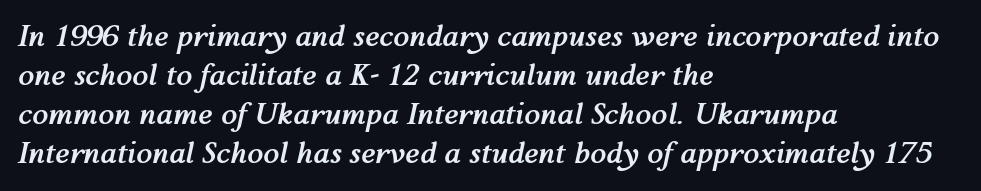
Q: Is the text bold? A: Yes.
Q: Is the text italic (slanted)? A: Yes, it leans right by about 12 degrees.
Q: Is the text underlined? A: No.
Q: How is the paragraph aligned? A: Left-aligned.
Q: Is the spacing between letters normal or unusually wide? A: Normal.
Q: Is the spacing between lines tight, normal or loose? A: Normal.
Q: Width (condensed, normal, or wide)? A: Normal.
Q: Stroke contrast? A: Medium.
Q: x-height? A: Medium.
Q: Monospaced? A: No.
